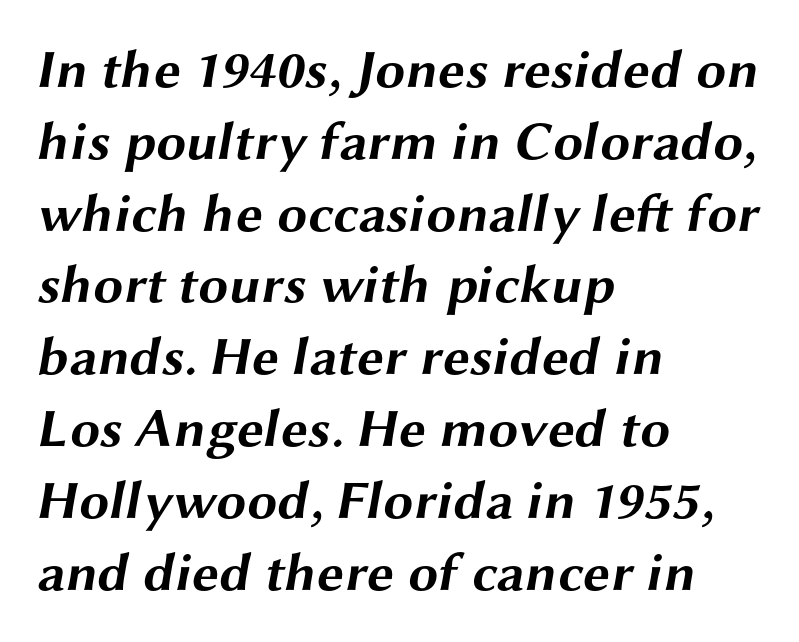
{"serif": "no", "bold": "yes", "weight": "bold", "width": "wide", "stroke_contrast": "medium", "x_height": "medium", "monospaced": "no", "underline": "no", "align": "left", "line_spacing": "normal", "line_spacing_ratio": 1.33, "letter_spacing": "normal", "letter_spacing_em": 0.0, "glyph_px": 54}
